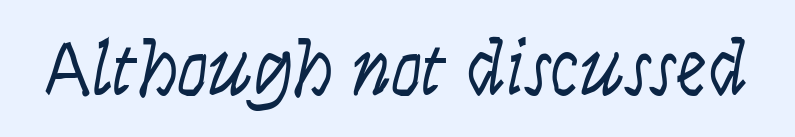
The passage shown has conventional tracking throughout. The string is rendered with underlining switched off. Each letter's strokes conclude bluntly, with no projecting serifs. Heft: none added — not bold.
